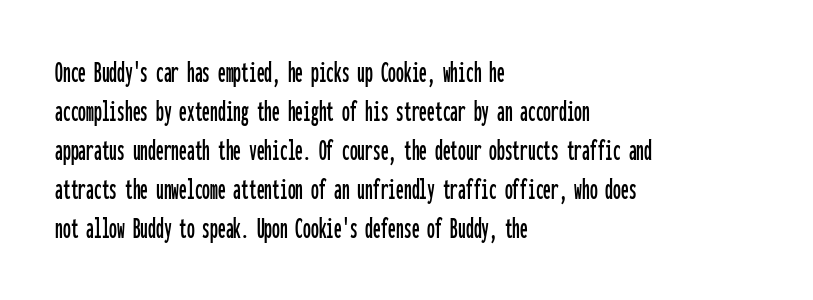
The image shows 31 px condensed sans-serif type, upright, monospaced; set left-aligned, normal line spacing (1.26x), normal letter spacing, not underlined; low stroke contrast and a medium x-height.
